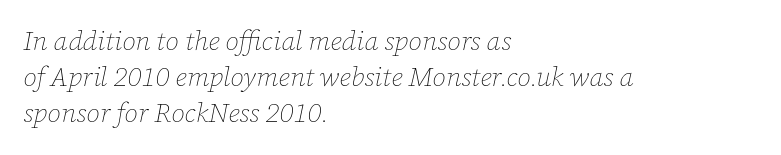
{"italic": "yes", "lean": "right", "slant_degrees": 12, "bold": "no", "underline": "no", "align": "left", "line_spacing": "normal", "line_spacing_ratio": 1.34, "letter_spacing": "normal", "letter_spacing_em": 0.0, "glyph_px": 27}
